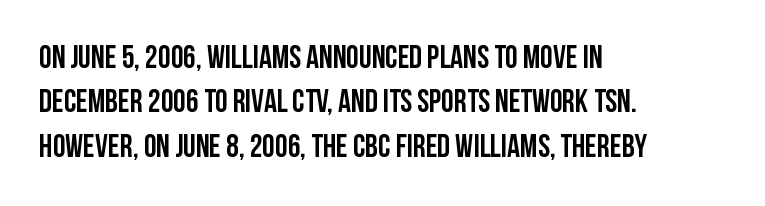
Default kerning and tracking; the words read as compact shapes. Letters rest on an invisible, unmarked baseline. Rows of type keep a routine distance in the vertical direction. Line beginnings align vertically; line endings do not. Font category for this specimen: sans-serif.
